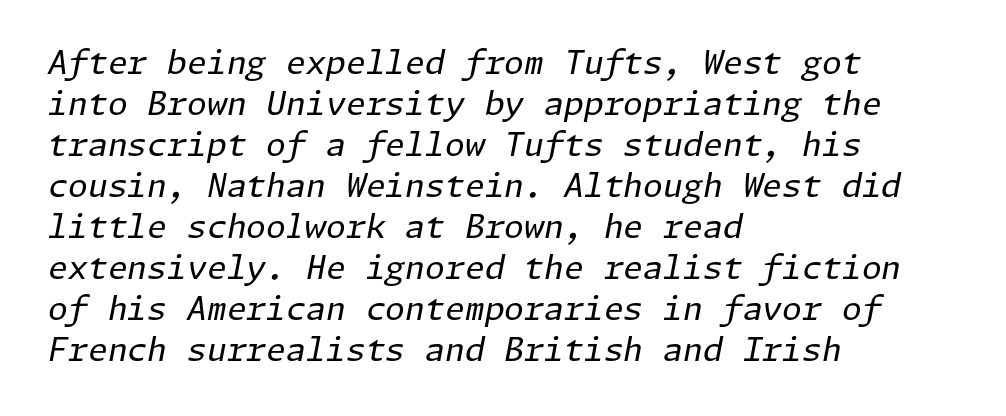
{"italic": "yes", "lean": "right", "slant_degrees": 11, "bold": "no", "weight": "regular", "width": "normal", "stroke_contrast": "low", "x_height": "medium", "underline": "no", "align": "left", "line_spacing": "normal", "line_spacing_ratio": 1.28, "letter_spacing": "normal", "letter_spacing_em": 0.0, "glyph_px": 32}
